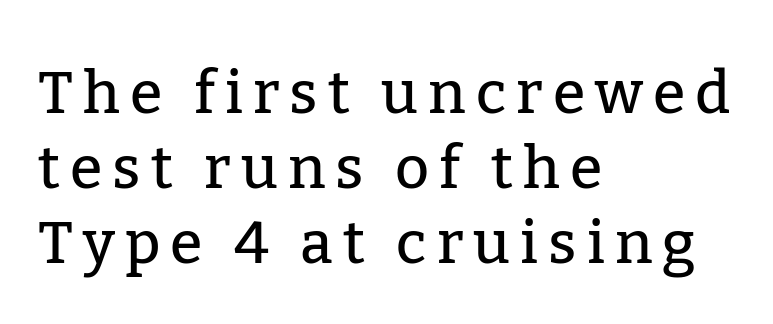
{"serif": "yes", "italic": "no", "width": "normal", "stroke_contrast": "low", "x_height": "medium", "monospaced": "no", "underline": "no", "align": "left", "line_spacing": "normal", "line_spacing_ratio": 1.27, "glyph_px": 59}
